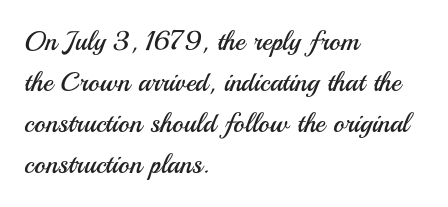
{"bold": "no", "underline": "no", "align": "left", "line_spacing": "normal", "line_spacing_ratio": 1.52, "letter_spacing": "normal", "letter_spacing_em": 0.0, "glyph_px": 27}
